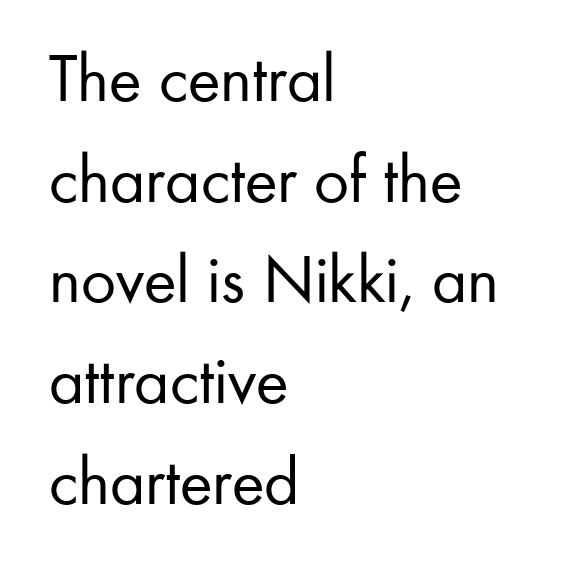
Q: Is the text bold? A: No.
Q: Is the text italic (slanted)? A: No, it is upright.
Q: Is the typeface a serif or a sans-serif typeface? A: Sans-serif.
Q: Is the text underlined? A: No.
Q: How is the paragraph aligned? A: Left-aligned.
Q: Is the spacing between letters normal or unusually wide? A: Normal.
Q: Is the spacing between lines tight, normal or loose? A: Normal.
Q: Width (condensed, normal, or wide)? A: Normal.
Q: Stroke contrast? A: Low.
Q: x-height? A: Small.
Q: Monospaced? A: No.
